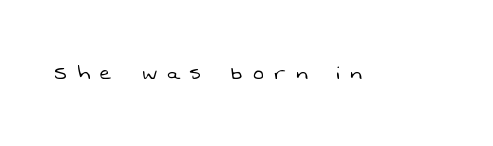
Q: Is the text bold? A: No.
Q: Is the text underlined? A: No.
Q: Is the spacing between letters normal or unusually wide? A: Unusually wide.
